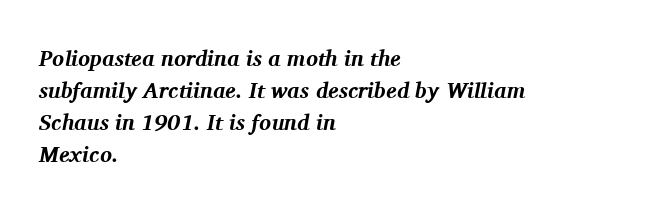
The image shows 22 px bold type, italic (leaning right); set left-aligned, normal line spacing (1.46x), normal letter spacing, not underlined.
